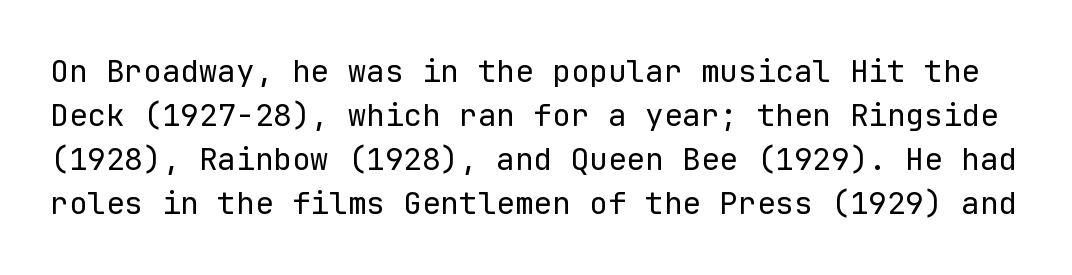
There is no visible air inserted between adjacent glyphs. Decoration check: the copy has no underline. Italic: no, the glyphs are upright roman. Letters have the restrained weight of plain body copy at most. What kind of face is this? One without serifs — a sans. What's the leading like? Ordinary, nothing unusual.
